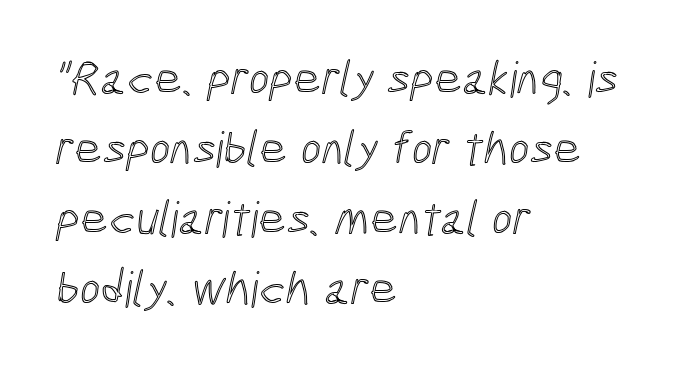
The image shows 49 px condensed type; set left-aligned, normal line spacing (1.43x), normal letter spacing, not underlined; a medium x-height.
